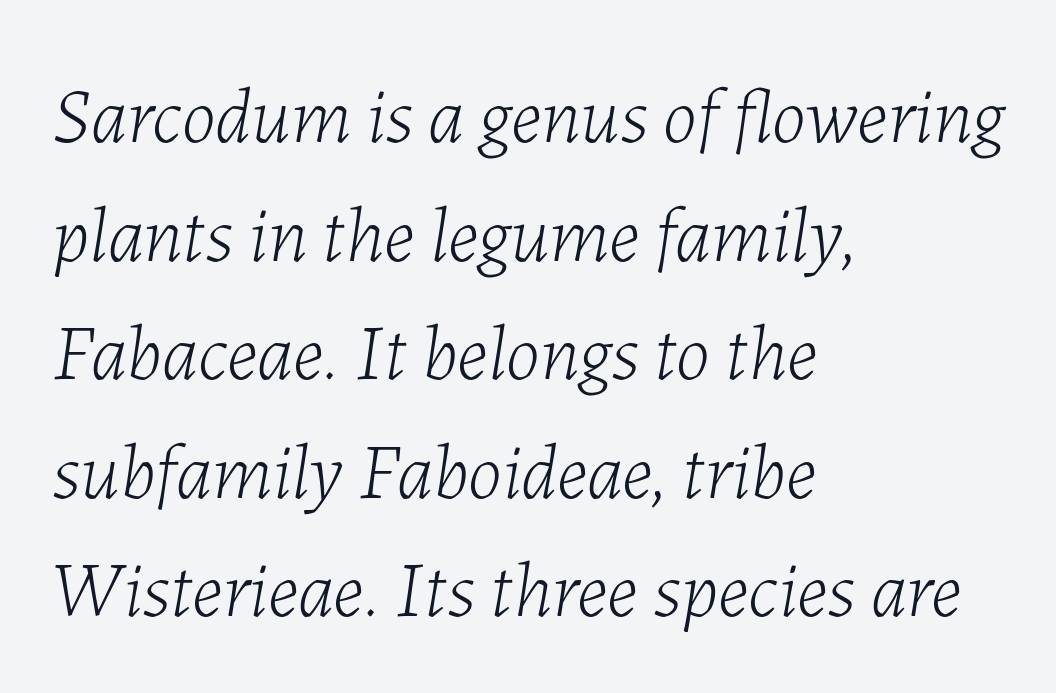
Q: Is the text bold? A: No.
Q: Is the text italic (slanted)? A: Yes, it leans right by about 7 degrees.
Q: Is the text underlined? A: No.
Q: How is the paragraph aligned? A: Left-aligned.
Q: Is the spacing between letters normal or unusually wide? A: Normal.
Q: Is the spacing between lines tight, normal or loose? A: Normal.
Q: Width (condensed, normal, or wide)? A: Normal.
Q: Stroke contrast? A: Low.
Q: x-height? A: Medium.
Q: Monospaced? A: No.
